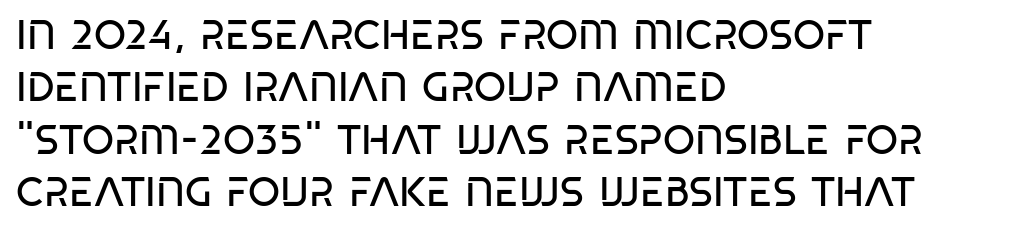
Caption: multi-line text, flush left, ragged right. Do the characters align in a grid? No, the font is proportional. No extra tracking has been applied to these lines. Examine the stroke ends and you'll find no serifs.
